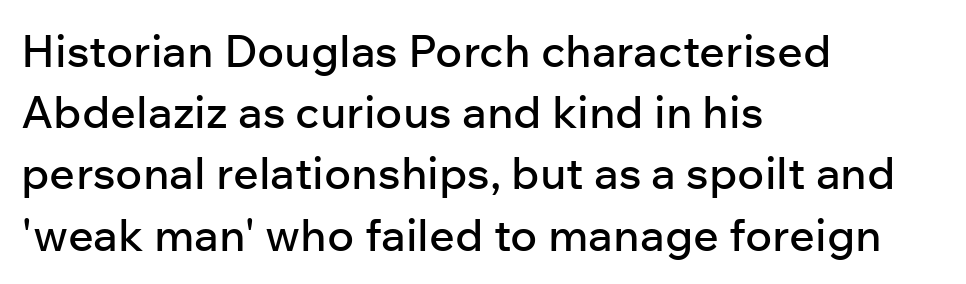
The image shows 45 px sans-serif type, upright; set left-aligned, normal line spacing (1.36x), normal letter spacing, not underlined; low stroke contrast and a medium x-height.
